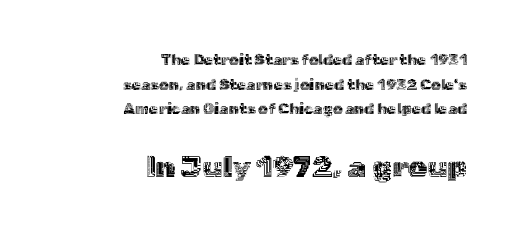
The image shows 30 px text type, upright; set right-aligned, normal line spacing (1.64x), normal letter spacing, not underlined; the second (bottom) block is 2.0x larger; a medium x-height.
